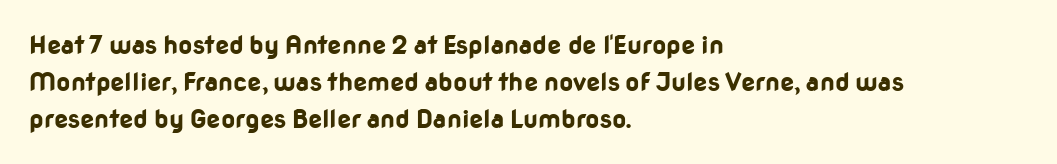
Q: Is the text bold? A: Yes.
Q: Is the text italic (slanted)? A: No, it is upright.
Q: Is the text underlined? A: No.
Q: How is the paragraph aligned? A: Left-aligned.
Q: Is the spacing between letters normal or unusually wide? A: Normal.
Q: Is the spacing between lines tight, normal or loose? A: Normal.
